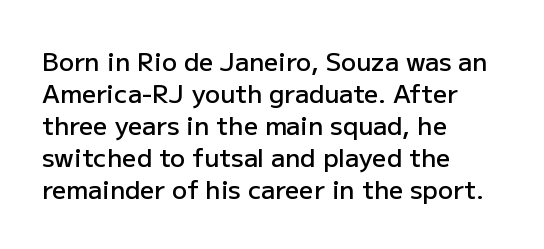
Tracking value appears to be zero — textbook default spacing. Weight check: semibold — heavier than regular, not quite bold. Line starts are locked; line ends wander. How would I describe the line gaps? Plain and ordinary. The gap between lines stays unmarked. Posture: straight, roman, zero tilt.
